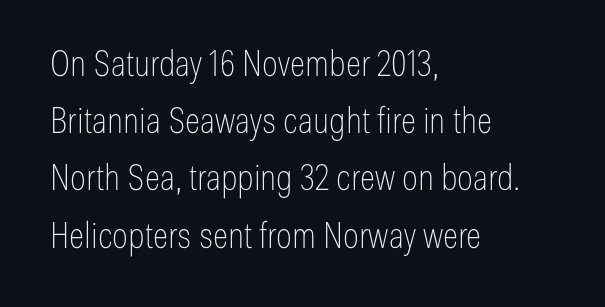
Q: Is the text bold? A: No.
Q: Is the text italic (slanted)? A: No, it is upright.
Q: Is the typeface a serif or a sans-serif typeface? A: Sans-serif.
Q: Is the text underlined? A: No.
Q: How is the paragraph aligned? A: Left-aligned.
Q: Is the spacing between letters normal or unusually wide? A: Normal.
Q: Is the spacing between lines tight, normal or loose? A: Normal.
Q: Width (condensed, normal, or wide)? A: Condensed.
Q: Stroke contrast? A: Low.
Q: x-height? A: Medium.
Q: Monospaced? A: No.
